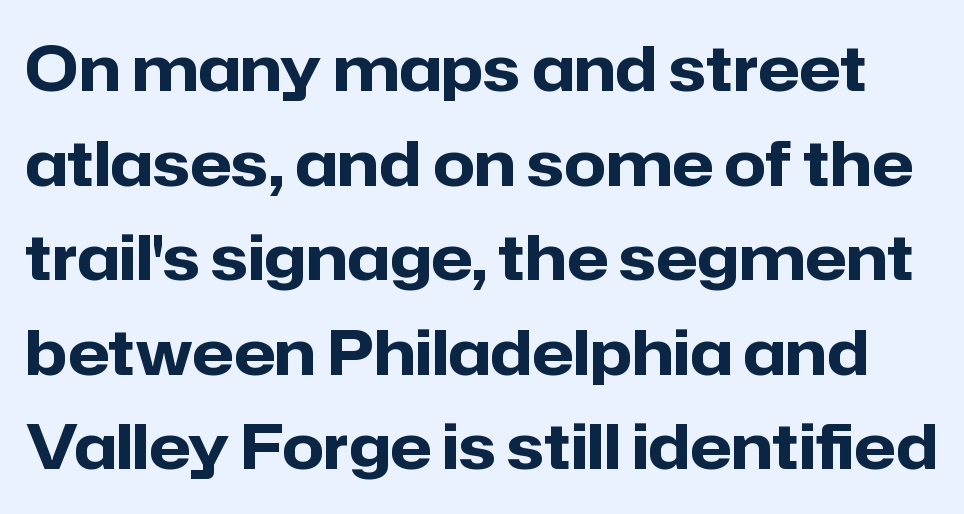
Q: Is the text bold? A: Yes.
Q: Is the text italic (slanted)? A: No, it is upright.
Q: Is the typeface a serif or a sans-serif typeface? A: Sans-serif.
Q: Is the text underlined? A: No.
Q: Is the spacing between letters normal or unusually wide? A: Normal.
Q: Is the spacing between lines tight, normal or loose? A: Normal.
Q: Width (condensed, normal, or wide)? A: Normal.
Q: Stroke contrast? A: Low.
Q: x-height? A: Medium.
Q: Monospaced? A: No.
